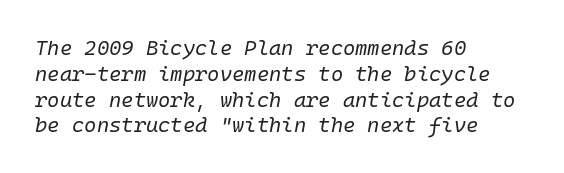
What stands out about the letter spacing? Nothing — it is the standard amount. Each stroke keeps to a modest, everyday thickness or less. The glyphs look as if they've been sheared to an angle. The typesetter chose a ragged-right arrangement here. The baseline area is clear.
